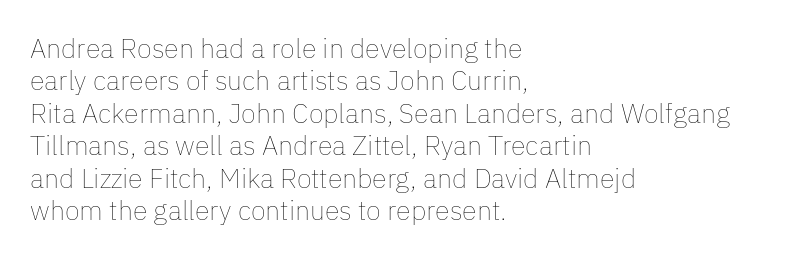
The image shows 27 px text type, upright; set left-aligned, line spacing 1.2x, normal letter spacing, not underlined.
